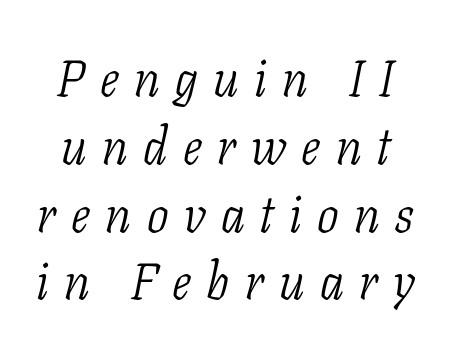
The image shows 51 px light, condensed serif type, italic (leaning right); set normal line spacing (1.33x), unusually wide letter spacing (+0.3 em), not underlined; low stroke contrast and a medium x-height.
